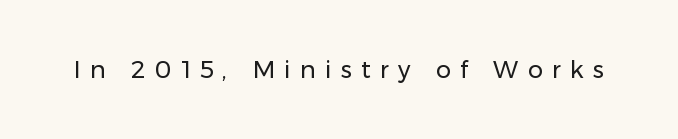
Q: Is the text bold? A: No.
Q: Is the text italic (slanted)? A: No, it is upright.
Q: Is the text underlined? A: No.
Q: Is the spacing between letters normal or unusually wide? A: Unusually wide.
